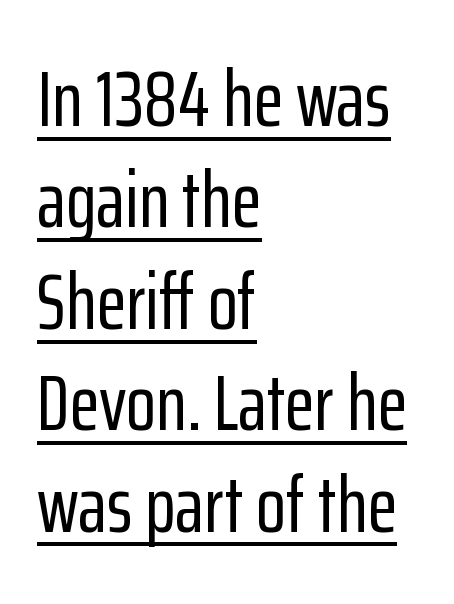
Q: Is the text italic (slanted)? A: No, it is upright.
Q: Is the typeface a serif or a sans-serif typeface? A: Sans-serif.
Q: Is the text underlined? A: Yes.
Q: How is the paragraph aligned? A: Left-aligned.
Q: Is the spacing between letters normal or unusually wide? A: Normal.
Q: Is the spacing between lines tight, normal or loose? A: Normal.
Q: Width (condensed, normal, or wide)? A: Condensed.
Q: Stroke contrast? A: Low.
Q: x-height? A: Medium.
Q: Monospaced? A: No.
